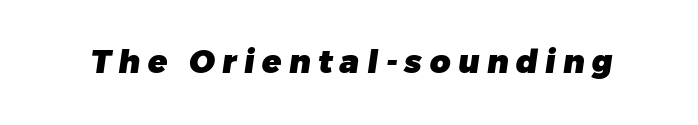
Typesetter's note: full bold, strokes at maximum text heaviness. What stands out about the letter spacing? Its width — letters are far apart. Check the space under the baseline: it is left empty. A typesetter would call this proportional, since set widths differ per character. Type style note: lacks serifs.
